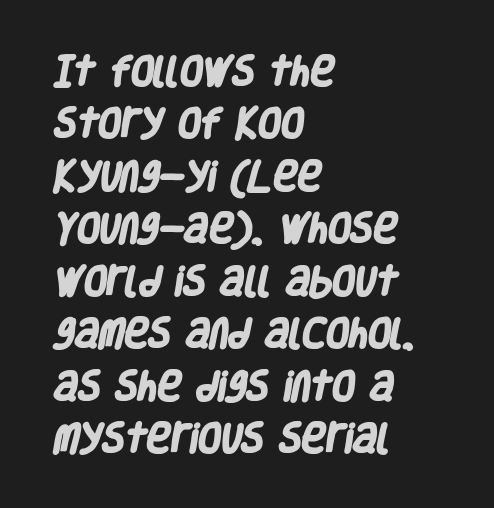
{"serif": "no", "bold": "yes", "weight": "heavy", "width": "condensed", "stroke_contrast": "low", "x_height": "large", "monospaced": "no", "underline": "no", "align": "left", "line_spacing": "normal", "line_spacing_ratio": 1.59, "letter_spacing": "normal", "letter_spacing_em": 0.0, "glyph_px": 33}
